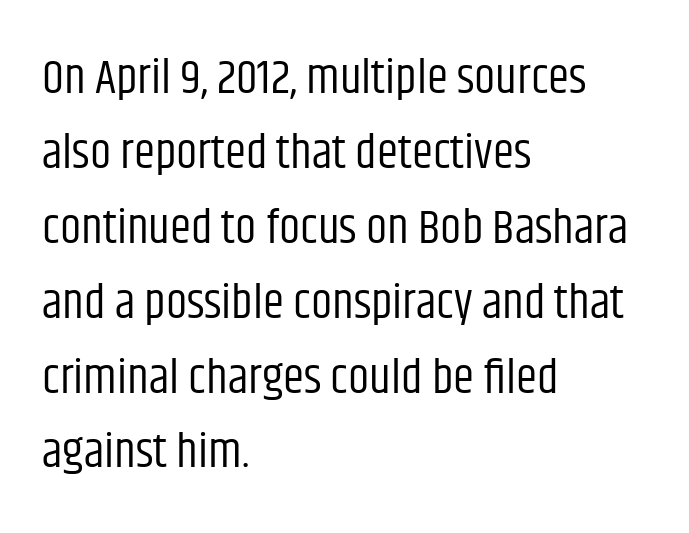
{"serif": "no", "italic": "no", "bold": "no", "weight": "regular", "width": "condensed", "stroke_contrast": "low", "x_height": "large", "monospaced": "no", "underline": "no", "align": "left", "line_spacing": "normal", "line_spacing_ratio": 1.56, "letter_spacing": "normal", "letter_spacing_em": 0.0, "glyph_px": 48}
